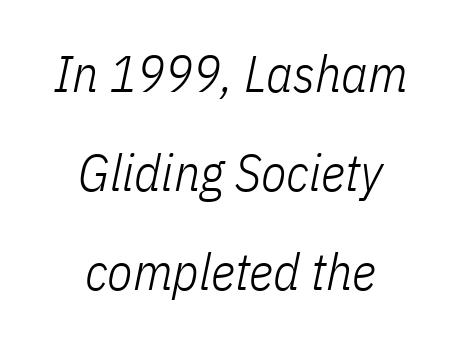
Q: Is the text bold? A: No.
Q: Is the text italic (slanted)? A: Yes, it leans right by about 11 degrees.
Q: Is the text underlined? A: No.
Q: How is the paragraph aligned? A: Centered.
Q: Is the spacing between letters normal or unusually wide? A: Normal.
Q: Is the spacing between lines tight, normal or loose? A: Loose.
Q: Width (condensed, normal, or wide)? A: Condensed.
Q: Stroke contrast? A: Low.
Q: x-height? A: Medium.
Q: Monospaced? A: No.
